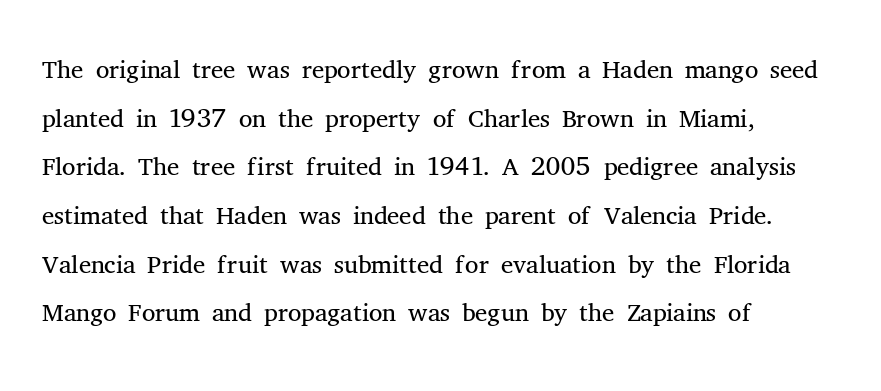
The image shows 38 px light serif type, upright; set left-aligned, normal line spacing (1.28x), normal letter spacing, not underlined; medium stroke contrast and a medium x-height.
